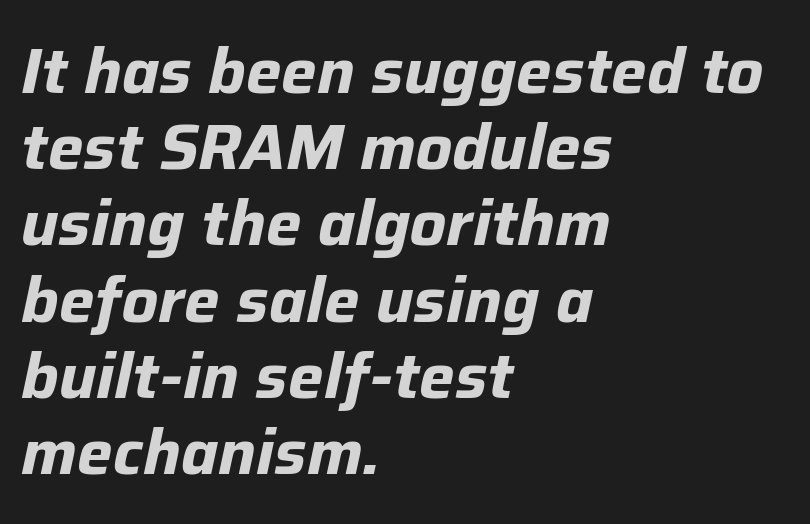
Layout note: lines flush left. In terms of weight, the rendering is a true, heavy bold. Glance below the letters and you will spot only blank space. The rendering uses natural spacing where letterforms have individual widths.
